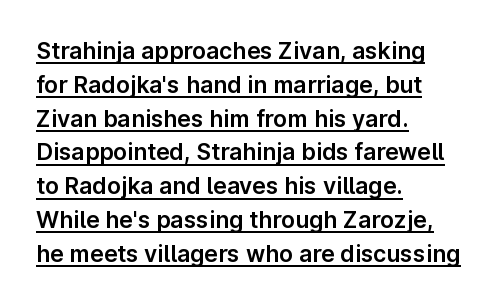
Which margin do the lines hug? The left one — the right edge is uneven. Regarding leading, the lines here are spaced in the standard way. This sample uses plain, unmodified letter spacing. Ordinary non-slanted type is in use. The specimen includes a rule beneath the text block's lines.
